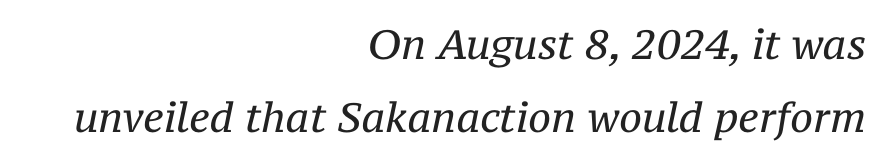
The rendering keeps characters at their native spacing. Bare-footed words on every line. Observe the lean: these are italic letterforms. Note the varied advance widths — an 'i' is clearly narrower than an 'm'.
